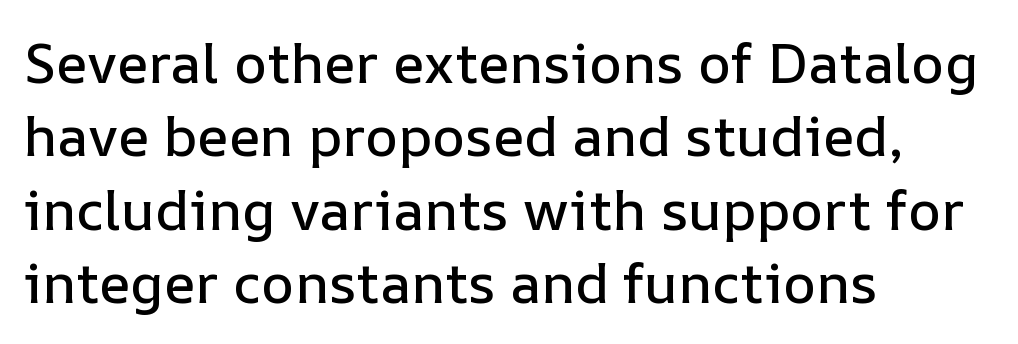
{"italic": "no", "width": "normal", "stroke_contrast": "low", "x_height": "medium", "monospaced": "no", "underline": "no", "align": "left", "line_spacing": "normal", "line_spacing_ratio": 1.31, "letter_spacing": "normal", "letter_spacing_em": 0.0, "glyph_px": 56}
